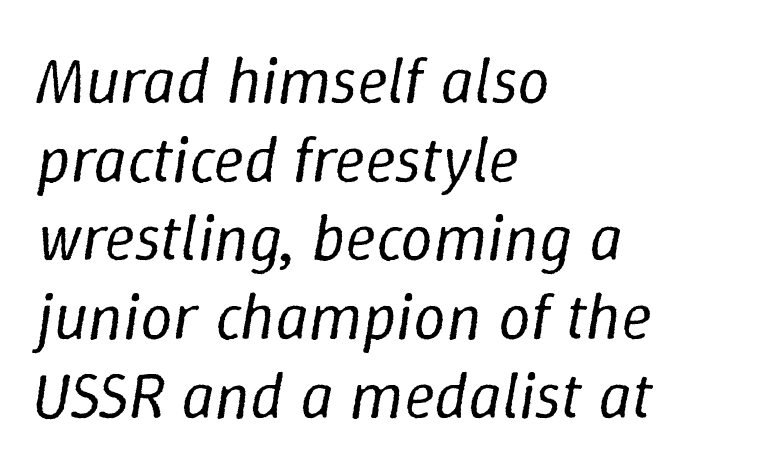
Q: Is the text bold? A: No.
Q: Is the text italic (slanted)? A: Yes, it leans right by about 9 degrees.
Q: Is the text underlined? A: No.
Q: How is the paragraph aligned? A: Left-aligned.
Q: Is the spacing between letters normal or unusually wide? A: Normal.
Q: Width (condensed, normal, or wide)? A: Normal.
Q: Stroke contrast? A: Low.
Q: x-height? A: Medium.
Q: Monospaced? A: No.
